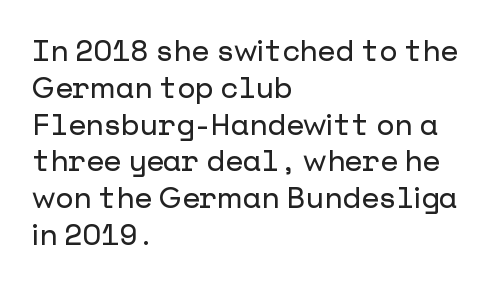
Q: Is the text italic (slanted)? A: No, it is upright.
Q: Is the typeface a serif or a sans-serif typeface? A: Sans-serif.
Q: Is the text underlined? A: No.
Q: How is the paragraph aligned? A: Left-aligned.
Q: Is the spacing between letters normal or unusually wide? A: Normal.
Q: Is the spacing between lines tight, normal or loose? A: Normal.
Q: Width (condensed, normal, or wide)? A: Normal.
Q: Stroke contrast? A: Low.
Q: x-height? A: Medium.
